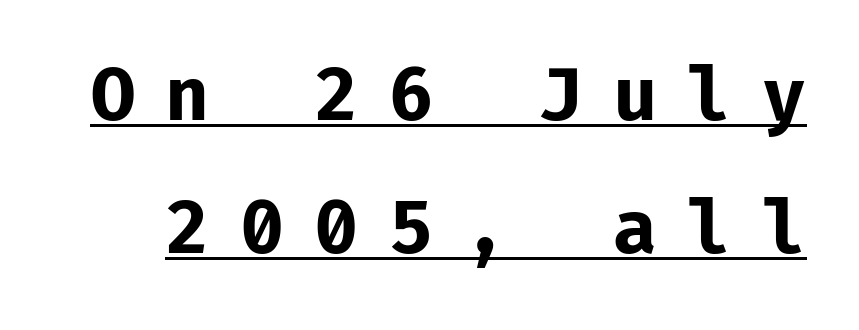
The image shows 72 px bold sans-serif type, upright, monospaced; set line spacing 1.85x, unusually wide letter spacing (+0.42 em), underlined; low stroke contrast and a medium x-height.
